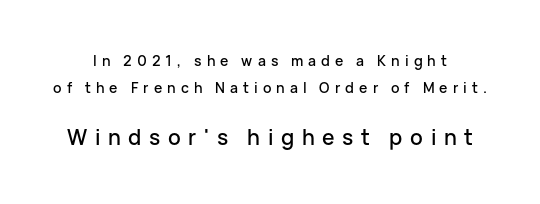
Q: Is the text italic (slanted)? A: No, it is upright.
Q: Is the text underlined? A: No.
Q: Is the spacing between letters normal or unusually wide? A: Unusually wide.
Q: Is the spacing between lines tight, normal or loose? A: Loose.
Q: Which block of text is set in a larger size, the first (top) or the second (bottom)? A: The second (bottom) one.
